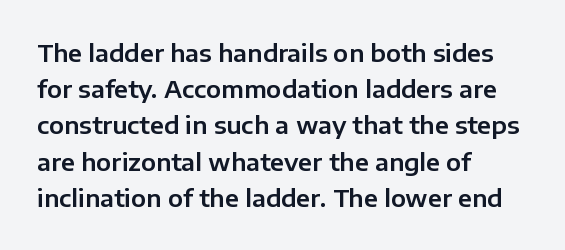
{"italic": "no", "underline": "no", "align": "left", "line_spacing": "normal", "line_spacing_ratio": 1.51, "letter_spacing": "normal", "letter_spacing_em": 0.0, "glyph_px": 24}
